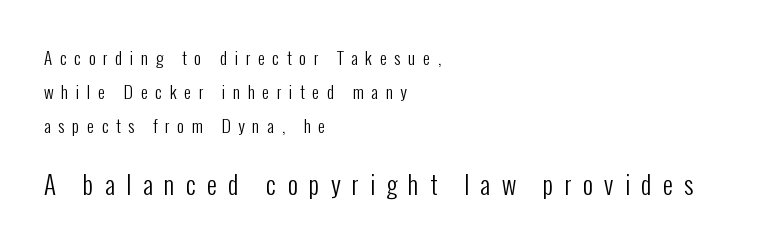
Q: Is the text bold? A: No.
Q: Is the text italic (slanted)? A: No, it is upright.
Q: Is the text underlined? A: No.
Q: How is the paragraph aligned? A: Left-aligned.
Q: Is the spacing between letters normal or unusually wide? A: Unusually wide.
Q: Is the spacing between lines tight, normal or loose? A: Loose.
Q: Which block of text is set in a larger size, the first (top) or the second (bottom)? A: The second (bottom) one.
